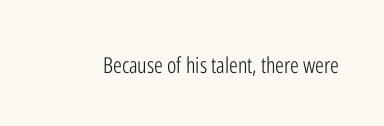
The space directly below the letters is spotless. Quick note: not italic, upright. The line texture is even and compact thanks to regular tracking. These glyphs show unthickened strokes, regular width or finer.
